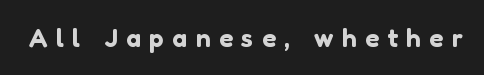
Q: Is the text italic (slanted)? A: No, it is upright.
Q: Is the text underlined? A: No.
Q: Is the spacing between letters normal or unusually wide? A: Unusually wide.
